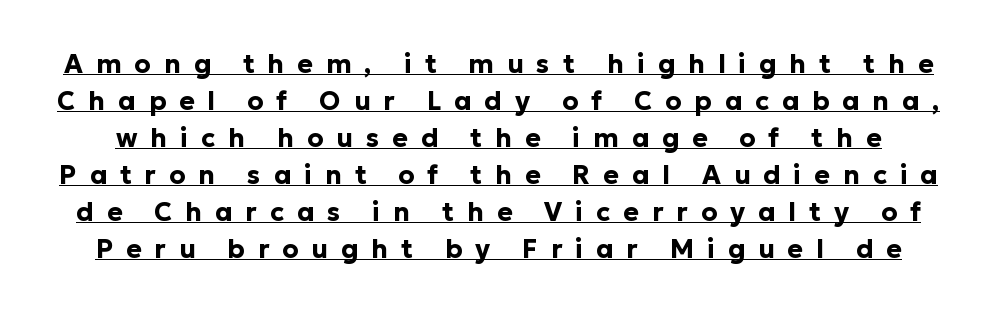
Look at the stroke-to-counter ratio: heavy, a bold. In designer terms, the underline attribute is active on this setting. The lettering holds an erect, upright posture throughout. Each word looks stretched out because of the extra space between its letters.
